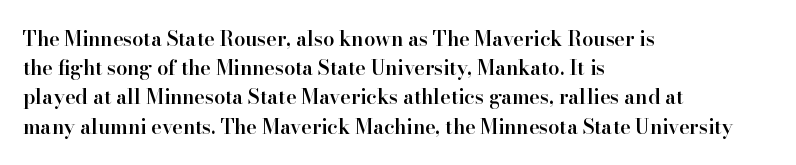
The image shows 20 px text type, upright; set left-aligned, normal line spacing (1.46x), normal letter spacing, not underlined.
